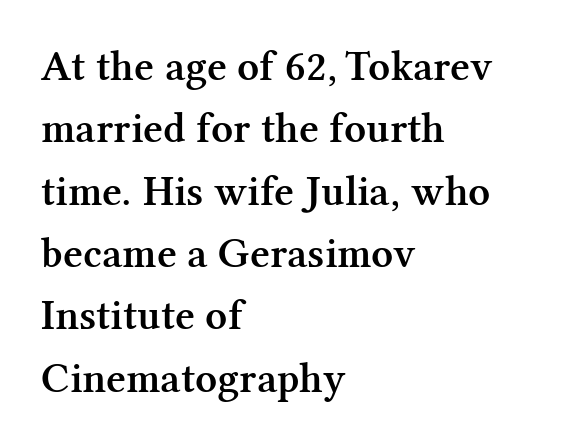
The image shows 43 px semibold serif type, upright; set left-aligned, normal line spacing (1.45x), normal letter spacing, not underlined; medium stroke contrast and a medium x-height.
